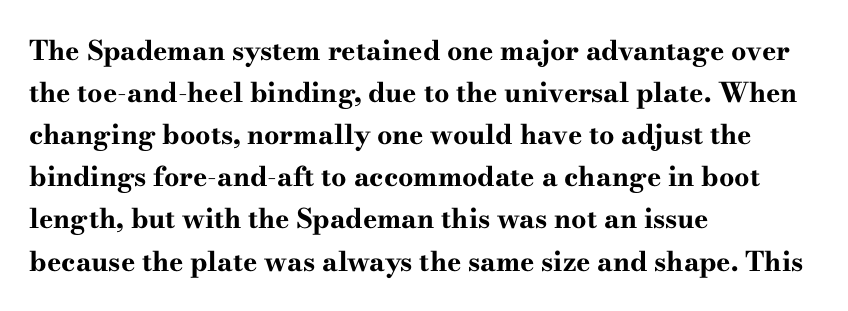
Q: Is the text bold? A: Yes.
Q: Is the text italic (slanted)? A: No, it is upright.
Q: Is the text underlined? A: No.
Q: How is the paragraph aligned? A: Left-aligned.
Q: Is the spacing between letters normal or unusually wide? A: Normal.
Q: Is the spacing between lines tight, normal or loose? A: Normal.
